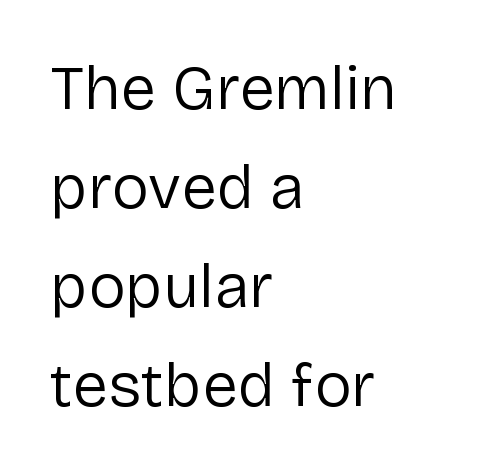
Q: Is the text bold? A: No.
Q: Is the text italic (slanted)? A: No, it is upright.
Q: Is the typeface a serif or a sans-serif typeface? A: Sans-serif.
Q: Is the text underlined? A: No.
Q: How is the paragraph aligned? A: Left-aligned.
Q: Is the spacing between letters normal or unusually wide? A: Normal.
Q: Is the spacing between lines tight, normal or loose? A: Normal.
Q: Width (condensed, normal, or wide)? A: Normal.
Q: Stroke contrast? A: Low.
Q: x-height? A: Medium.
Q: Monospaced? A: No.
